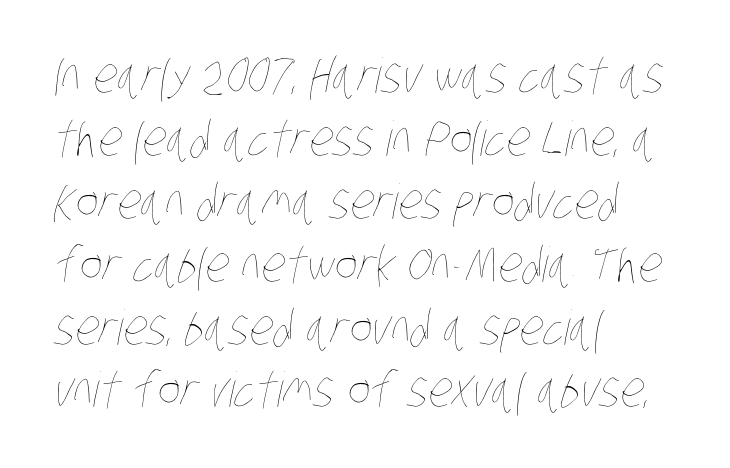
Q: Is the text bold? A: No.
Q: Is the text underlined? A: No.
Q: How is the paragraph aligned? A: Left-aligned.
Q: Is the spacing between letters normal or unusually wide? A: Normal.
Q: Is the spacing between lines tight, normal or loose? A: Normal.
Q: Width (condensed, normal, or wide)? A: Condensed.
Q: Stroke contrast? A: Low.
Q: x-height? A: Large.
Q: Monospaced? A: No.
